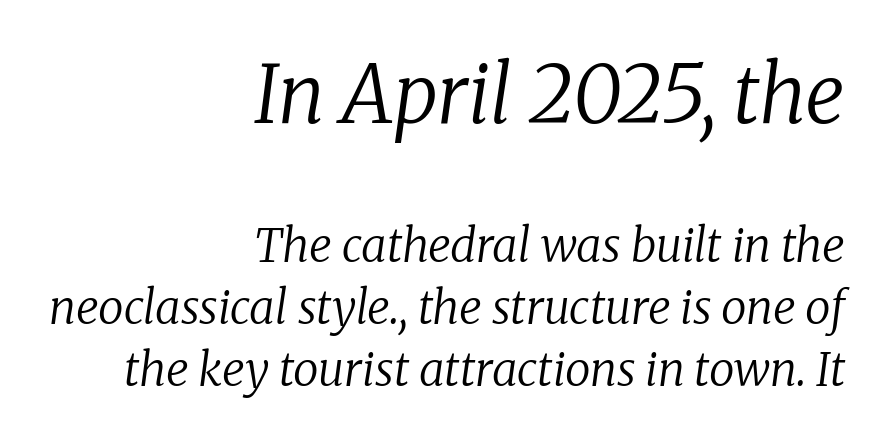
The image shows 80 px regular-weight serif type, italic (leaning right); set right-aligned, normal line spacing (1.35x), normal letter spacing, not underlined; the first (top) block is 1.74x larger; low stroke contrast and a medium x-height.
